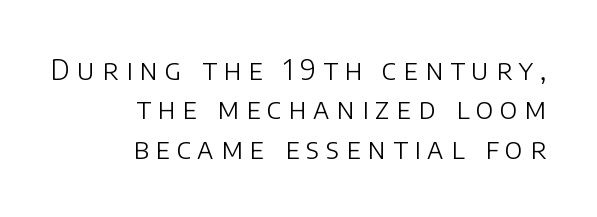
The image shows 28 px light sans-serif type, upright; set right-aligned, normal line spacing (1.41x), unusually wide letter spacing (+0.25 em), not underlined; low stroke contrast and a large x-height.
